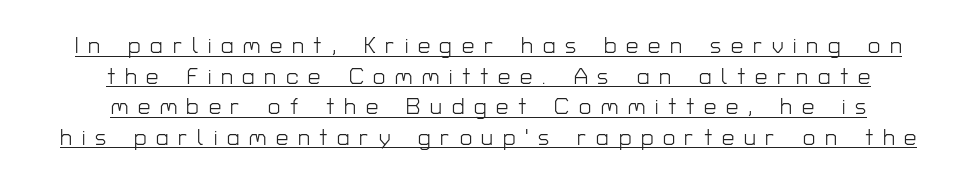
Q: Is the text bold? A: No.
Q: Is the text italic (slanted)? A: No, it is upright.
Q: Is the text underlined? A: Yes.
Q: How is the paragraph aligned? A: Centered.
Q: Is the spacing between letters normal or unusually wide? A: Unusually wide.
Q: Is the spacing between lines tight, normal or loose? A: Normal.
